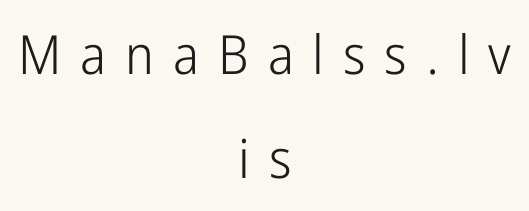
Q: Is the text bold? A: No.
Q: Is the text italic (slanted)? A: No, it is upright.
Q: Is the typeface a serif or a sans-serif typeface? A: Sans-serif.
Q: Is the text underlined? A: No.
Q: How is the paragraph aligned? A: Centered.
Q: Is the spacing between letters normal or unusually wide? A: Unusually wide.
Q: Is the spacing between lines tight, normal or loose? A: Loose.
Q: Width (condensed, normal, or wide)? A: Condensed.
Q: Stroke contrast? A: Low.
Q: x-height? A: Medium.
Q: Monospaced? A: No.
